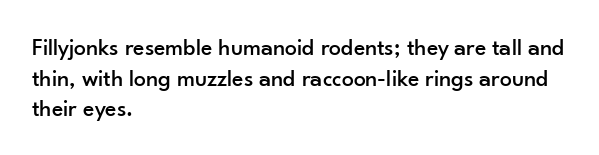
{"italic": "no", "underline": "no", "align": "left", "line_spacing": "normal", "line_spacing_ratio": 1.28, "letter_spacing": "normal", "letter_spacing_em": 0.0, "glyph_px": 24}
